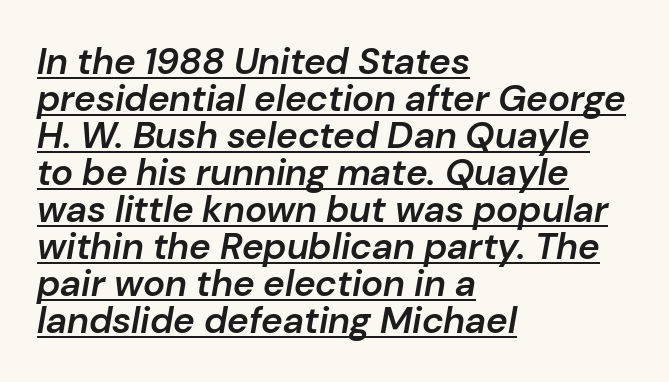
{"italic": "yes", "lean": "right", "slant_degrees": 10, "bold": "semi", "weight": "semibold", "width": "normal", "stroke_contrast": "low", "x_height": "medium", "monospaced": "no", "underline": "yes", "align": "left", "line_spacing": "tight", "line_spacing_ratio": 1.0, "letter_spacing": "normal", "letter_spacing_em": 0.0, "glyph_px": 37}
